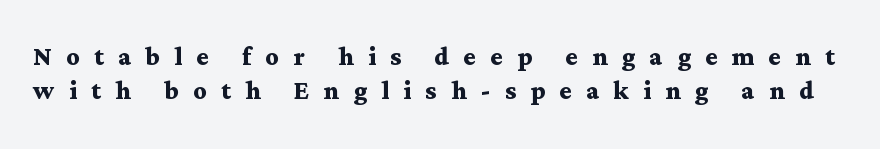
The typesetting leans heavy: a genuine bold. Display-style spreading of the glyphs; the letterfit is very open. Letterform terminals end in serifs throughout the passage. Tightly led — the rows are bunched. Characters remain perfectly vertical along every line.
